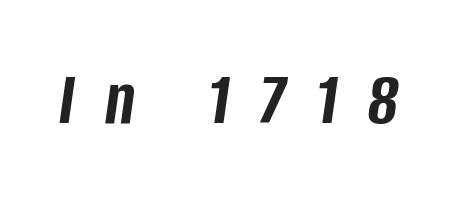
{"italic": "yes", "lean": "right", "slant_degrees": 8, "bold": "yes", "weight": "semibold", "width": "condensed", "stroke_contrast": "low", "x_height": "large", "monospaced": "no", "underline": "no", "letter_spacing": "wide", "letter_spacing_em": 0.39, "glyph_px": 78}
